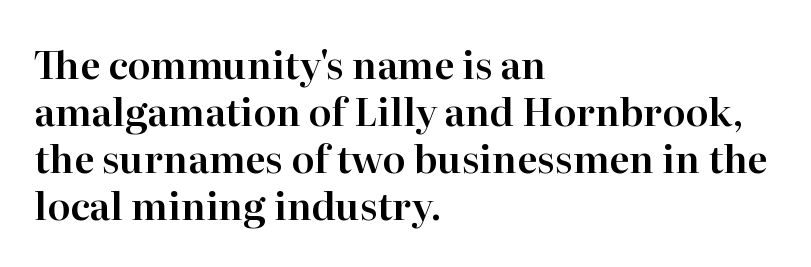
{"serif": "yes", "italic": "no", "width": "normal", "stroke_contrast": "high", "x_height": "medium", "monospaced": "no", "underline": "no", "align": "left", "line_spacing_ratio": 1.24, "letter_spacing": "normal", "letter_spacing_em": 0.0, "glyph_px": 38}
